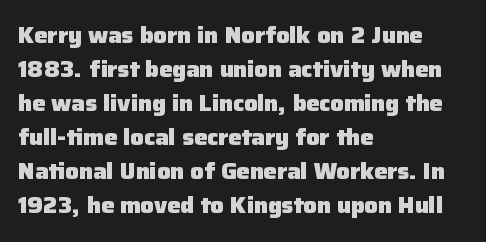
Underline: absent. Default kerning and tracking; the words read as compact shapes. Successive baselines arrive at the customary interval. You can tell it's not italic because the verticals are truly vertical. One-word summary of the alignment: left. These lines carry a lot of weight — the face is fully bold.
